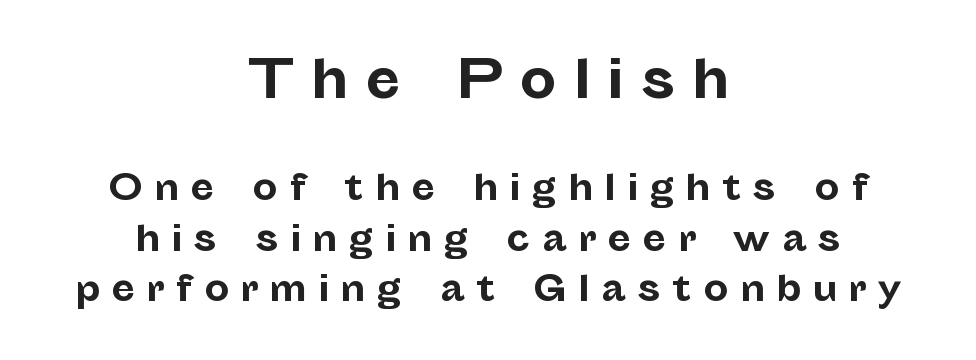
Q: Is the text bold? A: Yes.
Q: Is the text italic (slanted)? A: No, it is upright.
Q: Is the typeface a serif or a sans-serif typeface? A: Sans-serif.
Q: Is the text underlined? A: No.
Q: How is the paragraph aligned? A: Centered.
Q: Is the spacing between letters normal or unusually wide? A: Unusually wide.
Q: Is the spacing between lines tight, normal or loose? A: Normal.
Q: Which block of text is set in a larger size, the first (top) or the second (bottom)? A: The first (top) one.
Q: Width (condensed, normal, or wide)? A: Normal.
Q: Stroke contrast? A: Low.
Q: x-height? A: Medium.
Q: Monospaced? A: No.
